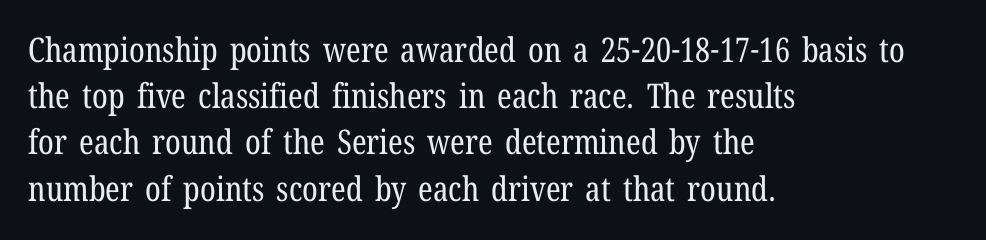
The image shows 34 px regular-weight, condensed serif type, upright; set left-aligned, normal line spacing (1.36x), normal letter spacing, not underlined; low stroke contrast and a medium x-height.
